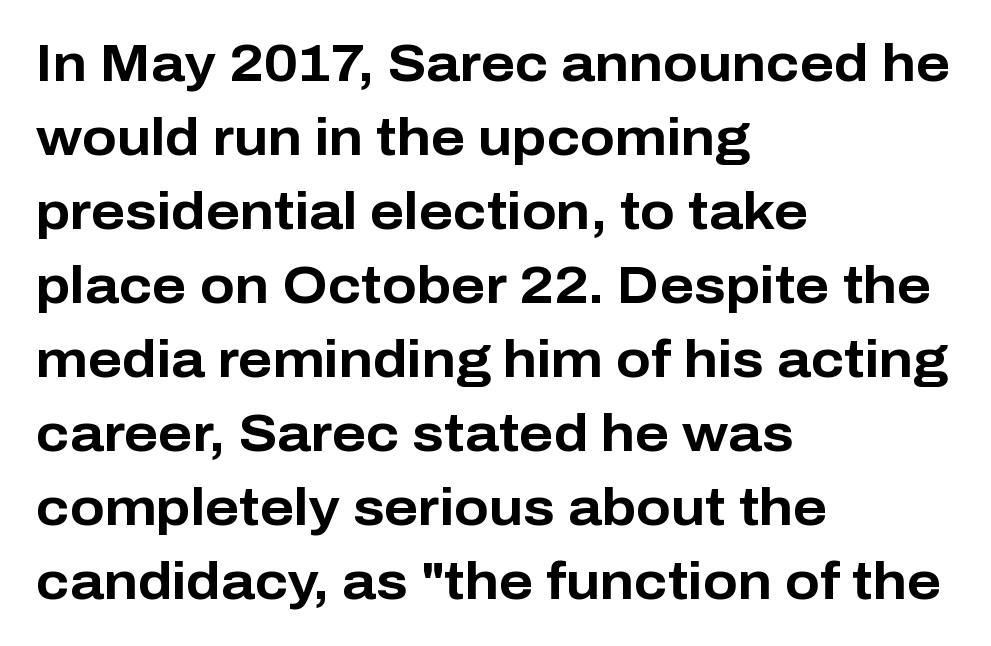
Q: Is the text bold? A: Yes.
Q: Is the text italic (slanted)? A: No, it is upright.
Q: Is the typeface a serif or a sans-serif typeface? A: Sans-serif.
Q: Is the text underlined? A: No.
Q: How is the paragraph aligned? A: Left-aligned.
Q: Is the spacing between letters normal or unusually wide? A: Normal.
Q: Is the spacing between lines tight, normal or loose? A: Normal.
Q: Width (condensed, normal, or wide)? A: Normal.
Q: Stroke contrast? A: Low.
Q: x-height? A: Medium.
Q: Monospaced? A: No.
